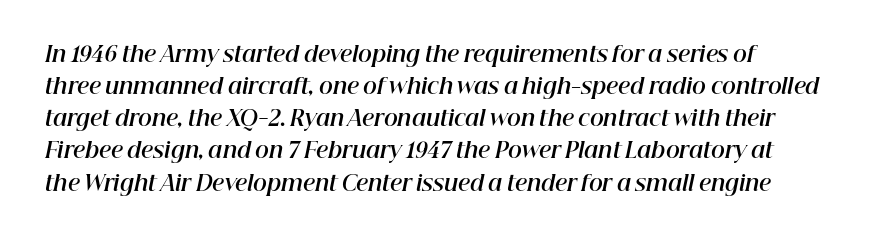
Successive baselines arrive at the customary interval. The letters are bold, with thick, heavy strokes. Compared with typical body copy, the letter spacing here is the same. The passage shown leans; its letterforms are oblique.
